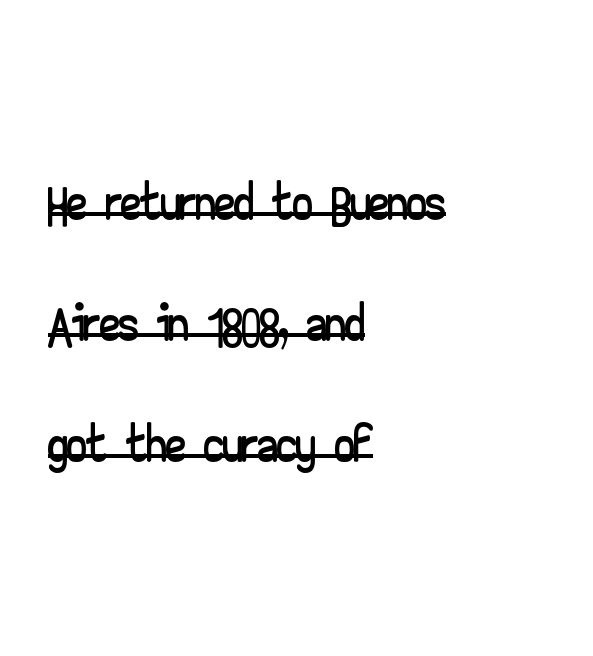
The image shows 79 px wide sans-serif type, upright; set left-aligned, normal line spacing (1.53x), normal letter spacing, underlined; low stroke contrast and a small x-height.
